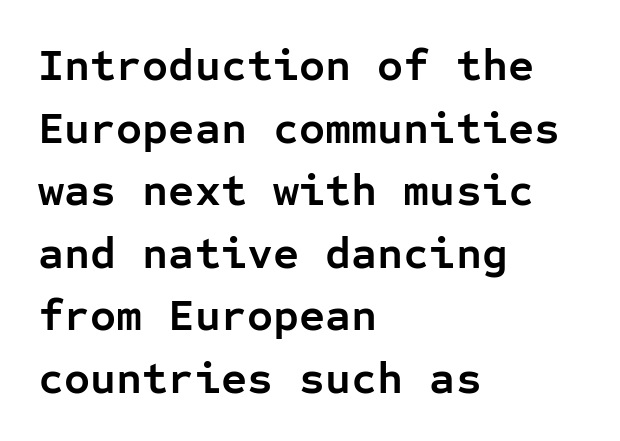
Q: Is the text bold? A: Yes.
Q: Is the text italic (slanted)? A: No, it is upright.
Q: Is the typeface a serif or a sans-serif typeface? A: Sans-serif.
Q: Is the text underlined? A: No.
Q: How is the paragraph aligned? A: Left-aligned.
Q: Is the spacing between letters normal or unusually wide? A: Normal.
Q: Is the spacing between lines tight, normal or loose? A: Normal.
Q: Width (condensed, normal, or wide)? A: Normal.
Q: Stroke contrast? A: Low.
Q: x-height? A: Medium.
Q: Monospaced? A: Yes.
